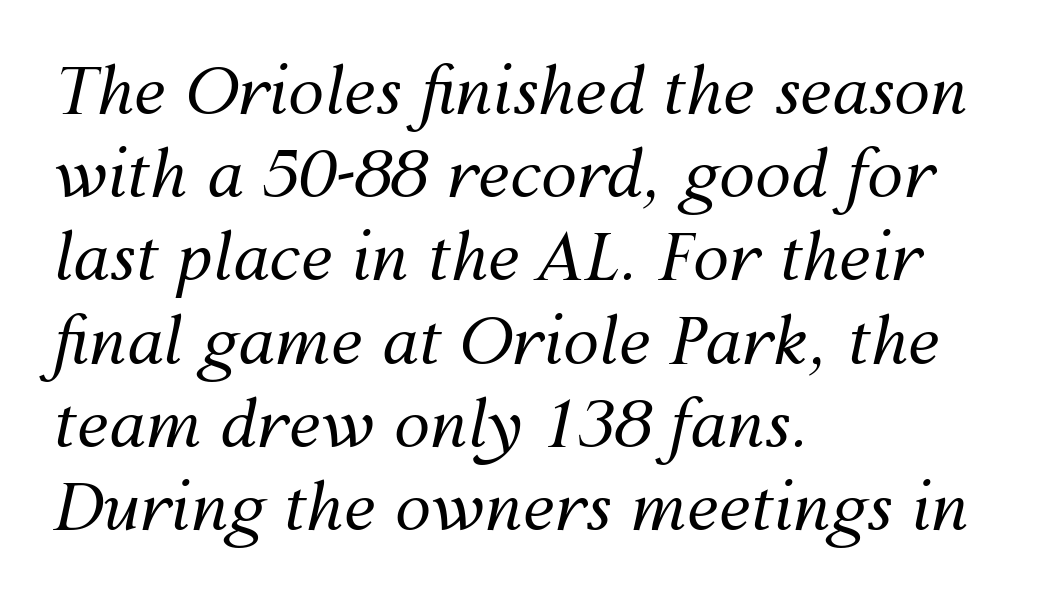
Q: Is the text bold? A: No.
Q: Is the text italic (slanted)? A: Yes, it leans right by about 12 degrees.
Q: Is the text underlined? A: No.
Q: How is the paragraph aligned? A: Left-aligned.
Q: Is the spacing between letters normal or unusually wide? A: Normal.
Q: Is the spacing between lines tight, normal or loose? A: Normal.
Q: Width (condensed, normal, or wide)? A: Normal.
Q: Stroke contrast? A: Medium.
Q: x-height? A: Medium.
Q: Monospaced? A: No.
